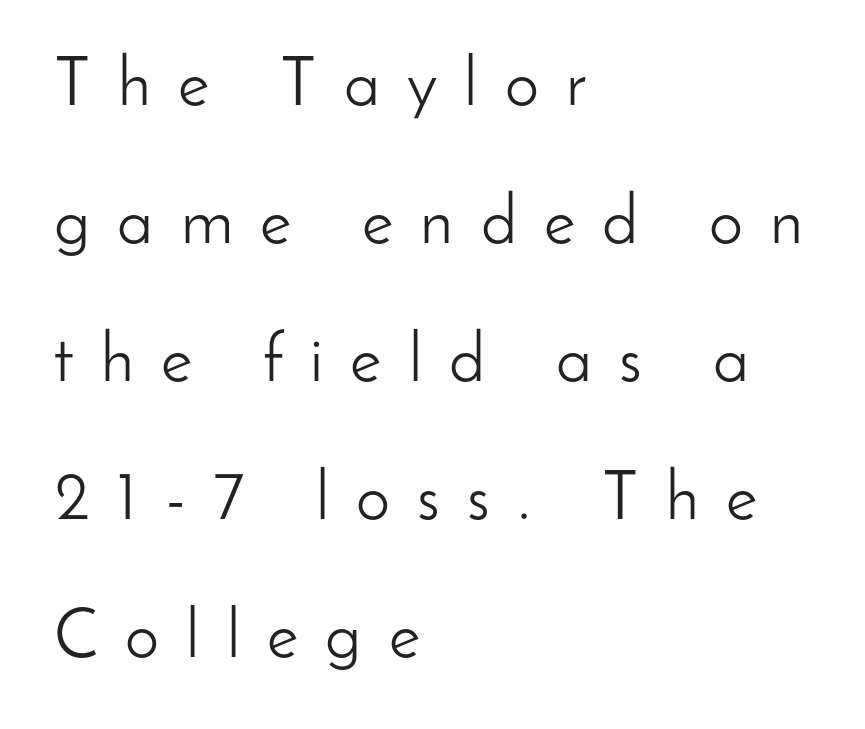
Q: Is the text bold? A: No.
Q: Is the text italic (slanted)? A: No, it is upright.
Q: Is the typeface a serif or a sans-serif typeface? A: Sans-serif.
Q: Is the text underlined? A: No.
Q: How is the paragraph aligned? A: Left-aligned.
Q: Is the spacing between letters normal or unusually wide? A: Unusually wide.
Q: Is the spacing between lines tight, normal or loose? A: Loose.
Q: Width (condensed, normal, or wide)? A: Normal.
Q: Stroke contrast? A: Low.
Q: x-height? A: Small.
Q: Monospaced? A: No.
